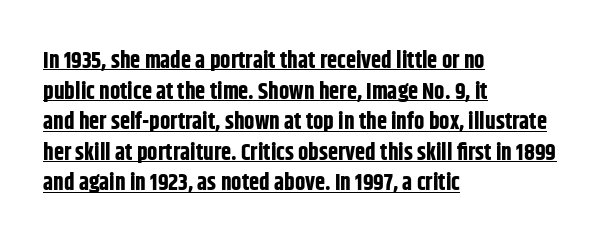
Q: Is the text bold? A: Yes.
Q: Is the text italic (slanted)? A: No, it is upright.
Q: Is the text underlined? A: Yes.
Q: How is the paragraph aligned? A: Left-aligned.
Q: Is the spacing between letters normal or unusually wide? A: Normal.
Q: Is the spacing between lines tight, normal or loose? A: Normal.
